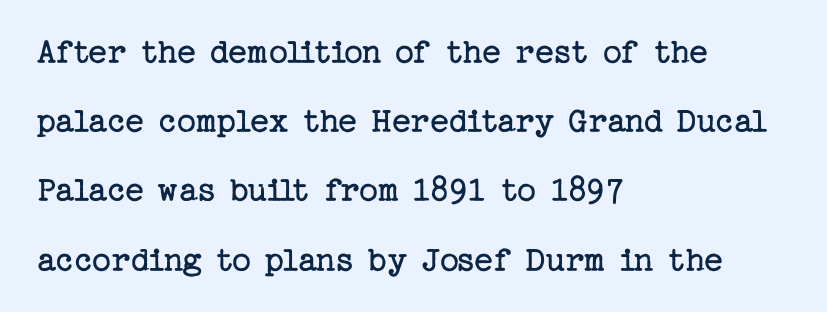
Q: Is the text bold? A: No.
Q: Is the text italic (slanted)? A: No, it is upright.
Q: Is the typeface a serif or a sans-serif typeface? A: Serif.
Q: Is the text underlined? A: No.
Q: How is the paragraph aligned? A: Left-aligned.
Q: Is the spacing between letters normal or unusually wide? A: Normal.
Q: Width (condensed, normal, or wide)? A: Normal.
Q: Stroke contrast? A: Low.
Q: x-height? A: Medium.
